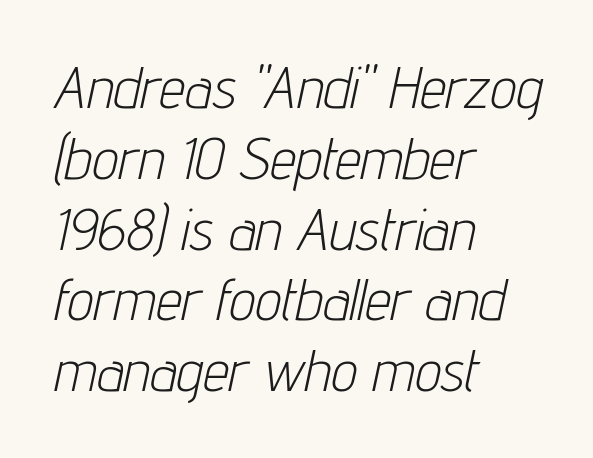
The image shows 58 px light, condensed type, italic (leaning right); set left-aligned, line spacing 1.22x, normal letter spacing, not underlined; low stroke contrast and a medium x-height.
